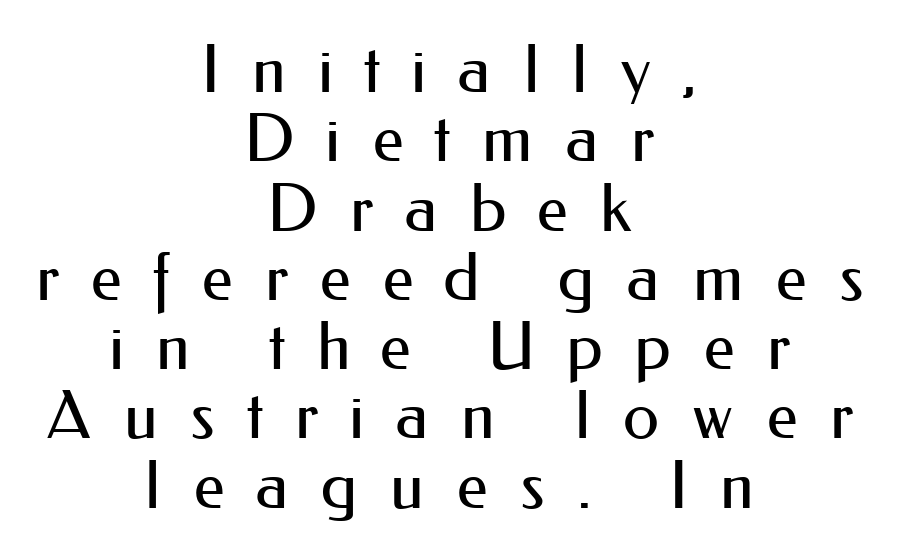
Q: Is the text bold? A: No.
Q: Is the text italic (slanted)? A: No, it is upright.
Q: Is the typeface a serif or a sans-serif typeface? A: Sans-serif.
Q: Is the text underlined? A: No.
Q: How is the paragraph aligned? A: Centered.
Q: Is the spacing between letters normal or unusually wide? A: Unusually wide.
Q: Is the spacing between lines tight, normal or loose? A: Tight.
Q: Width (condensed, normal, or wide)? A: Normal.
Q: Stroke contrast? A: Medium.
Q: x-height? A: Small.
Q: Monospaced? A: No.
